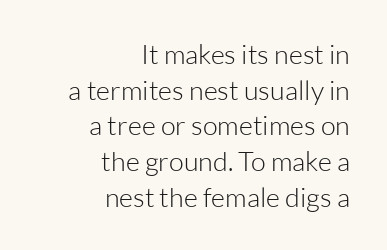
The image shows 27 px text type, upright; set right-aligned, normal line spacing (1.32x), normal letter spacing, not underlined.
